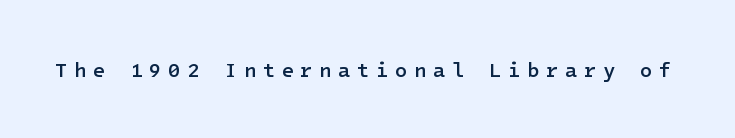
I'd describe the lettering as semibold — firm but not a full bold. Characters remain perfectly vertical along every line. Any mark beneath the type? The region is blank. In terms of letterspacing, this is a distinctly airy, spread setting.
